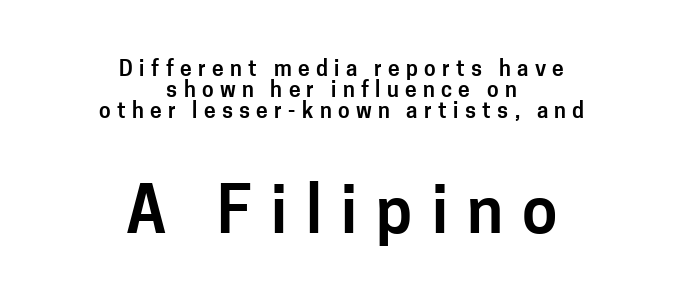
If you measured baseline to baseline, you'd find a short distance. The axis of the letterforms is exactly vertical. Serif or sans? Sans — the stroke terminals are bare. You could not count columns in this text — the font is proportionally spaced. A clean baseline with only descenders dipping below it. This sample uses expanded letter spacing, leaving extra air between glyphs.
